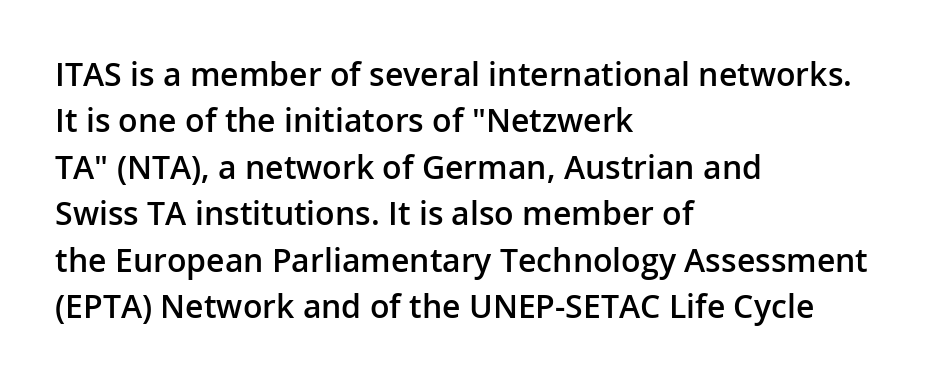
This sample uses a sans-serif face. These lines are set flush left with a ragged right edge. The vertical gap from one line to the next is medium. Glyph-to-glyph distance matches everyday printed text. Ascenders rise straight up at ninety degrees. The letters advance in unequal steps, a hallmark of proportional type.
